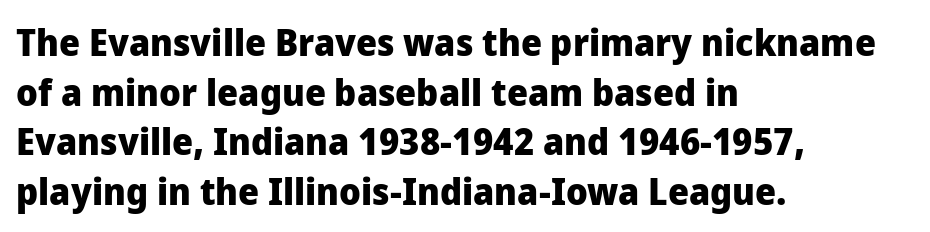
{"serif": "no", "italic": "no", "bold": "yes", "weight": "heavy", "width": "normal", "stroke_contrast": "low", "x_height": "medium", "monospaced": "no", "underline": "no", "align": "left", "line_spacing": "normal", "line_spacing_ratio": 1.34, "letter_spacing": "normal", "letter_spacing_em": 0.0, "glyph_px": 37}
